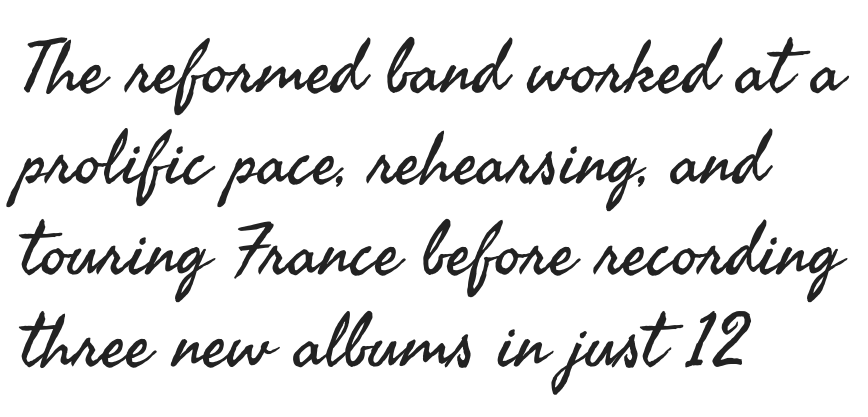
{"serif": "no", "bold": "no", "weight": "regular", "width": "normal", "stroke_contrast": "medium", "x_height": "small", "monospaced": "no", "underline": "no", "align": "left", "line_spacing": "normal", "line_spacing_ratio": 1.25, "letter_spacing": "normal", "letter_spacing_em": 0.0, "glyph_px": 73}
